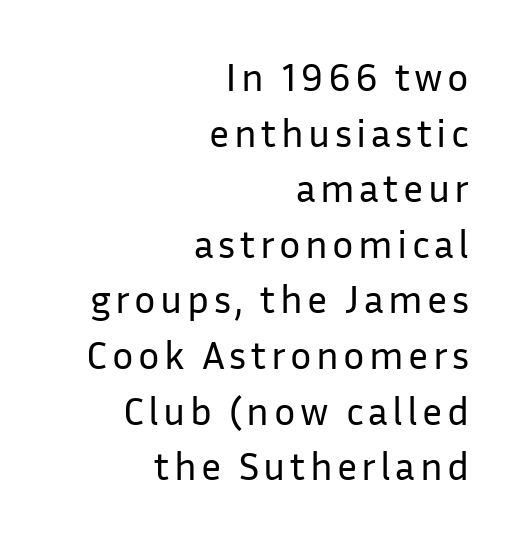
Caption: face not bold, strokes unweighted. The string is rendered with underlining switched off. Visually the block forms a straight wall on the right and a jagged coastline on the left. Each new line begins a customary step beneath the previous one.
